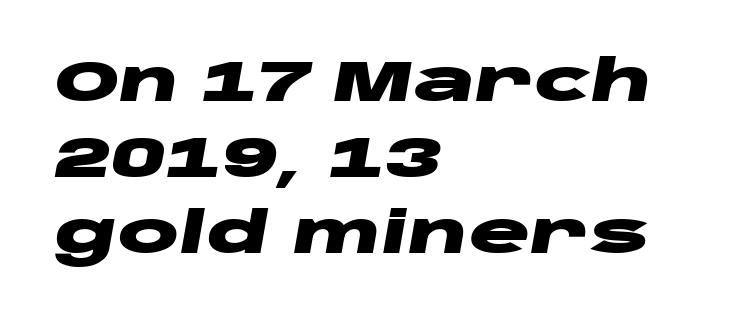
One glance says typical: line gaps are just what's usual. Underlining? Definitely not there. There's an unmistakable incline to the writing here. There is no visible air inserted between adjacent glyphs. The rendering uses a bold face; every stroke is thick and dark.
